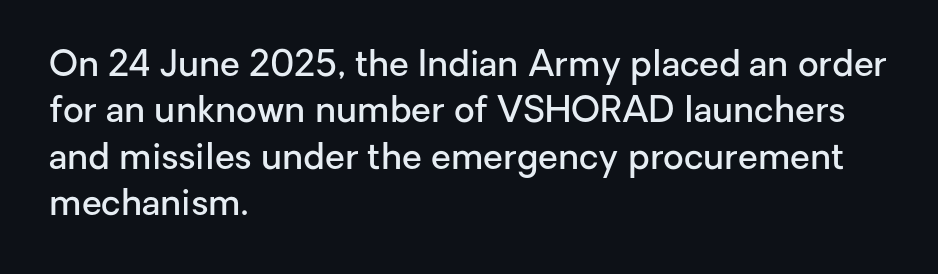
{"serif": "no", "italic": "no", "bold": "semi", "weight": "semibold", "width": "normal", "stroke_contrast": "low", "x_height": "medium", "monospaced": "no", "underline": "no", "align": "left", "line_spacing": "normal", "line_spacing_ratio": 1.29, "letter_spacing": "normal", "letter_spacing_em": 0.0, "glyph_px": 36}
